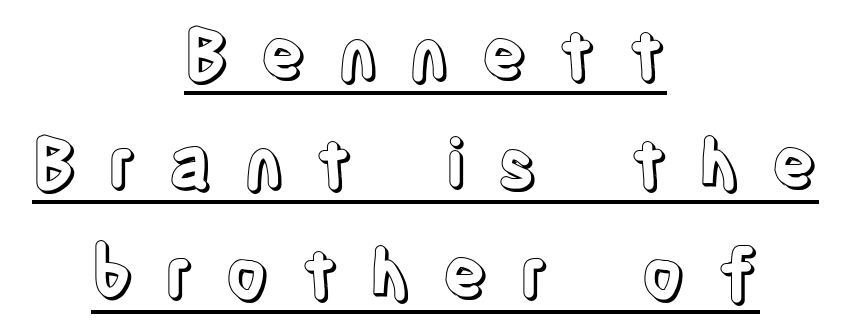
The image shows 68 px condensed type, upright; set centered, normal line spacing (1.61x), unusually wide letter spacing (+0.45 em), underlined; a large x-height.
